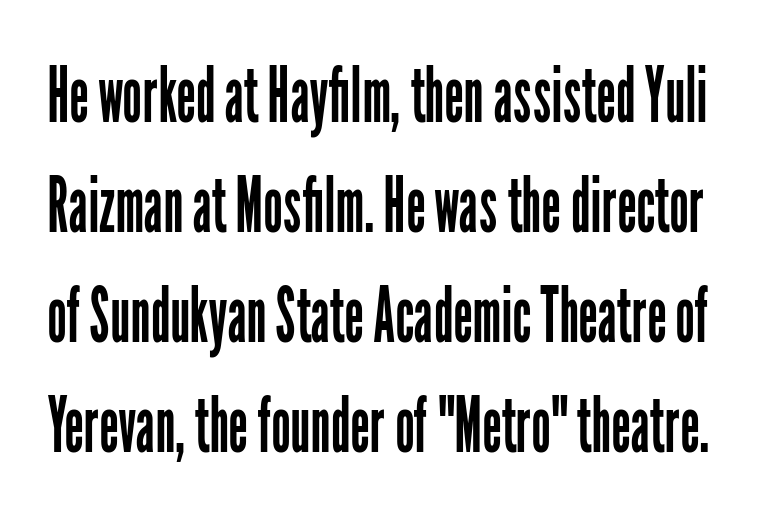
Q: Is the text bold? A: No.
Q: Is the text italic (slanted)? A: No, it is upright.
Q: Is the typeface a serif or a sans-serif typeface? A: Sans-serif.
Q: Is the text underlined? A: No.
Q: Is the spacing between letters normal or unusually wide? A: Normal.
Q: Is the spacing between lines tight, normal or loose? A: Normal.
Q: Width (condensed, normal, or wide)? A: Condensed.
Q: Stroke contrast? A: Low.
Q: x-height? A: Medium.
Q: Monospaced? A: No.
